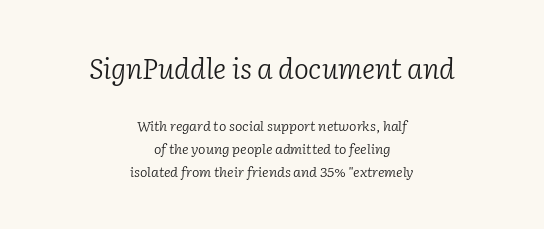
The image shows 28 px light serif type, italic (leaning right); set centered, normal line spacing (1.64x), normal letter spacing, not underlined; the first (top) block is 2.0x larger; low stroke contrast and a medium x-height.
